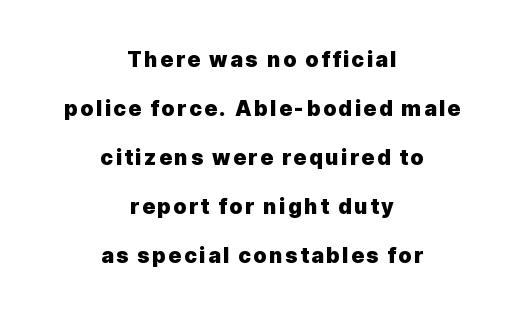
Anything drawn beneath the words? Only blank space. A great deal of white space separates one row of letters from the next. Does the copy run flush right? No — it is centered line by line. This is roman type, the default non-slanted kind. Set as a true bold cut, around the 700 mark.
